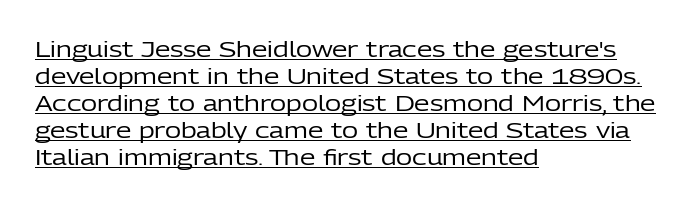
{"italic": "no", "bold": "no", "underline": "yes", "align": "left", "line_spacing_ratio": 1.23, "letter_spacing": "normal", "letter_spacing_em": 0.0, "glyph_px": 22}
